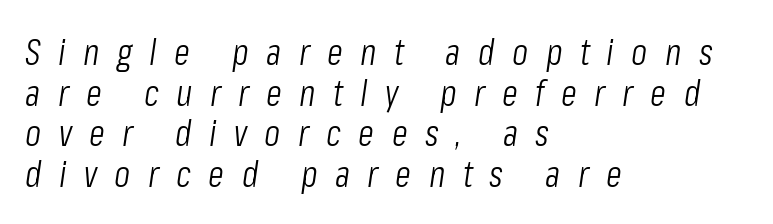
Q: Is the text bold? A: No.
Q: Is the text italic (slanted)? A: Yes, it leans right by about 8 degrees.
Q: Is the text underlined? A: No.
Q: How is the paragraph aligned? A: Left-aligned.
Q: Is the spacing between letters normal or unusually wide? A: Unusually wide.
Q: Is the spacing between lines tight, normal or loose? A: Tight.
Q: Width (condensed, normal, or wide)? A: Condensed.
Q: Stroke contrast? A: Low.
Q: x-height? A: Medium.
Q: Monospaced? A: No.
